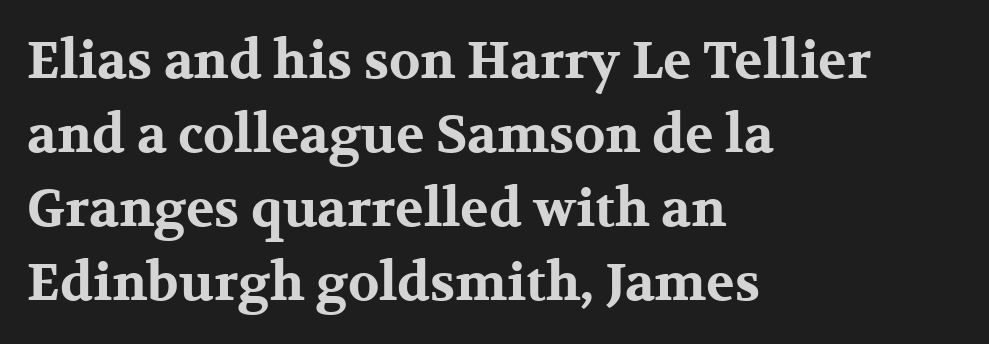
{"serif": "yes", "italic": "no", "bold": "yes", "weight": "bold", "width": "wide", "stroke_contrast": "medium", "x_height": "medium", "monospaced": "no", "underline": "no", "align": "left", "line_spacing": "normal", "line_spacing_ratio": 1.42, "letter_spacing": "normal", "letter_spacing_em": 0.0, "glyph_px": 52}
